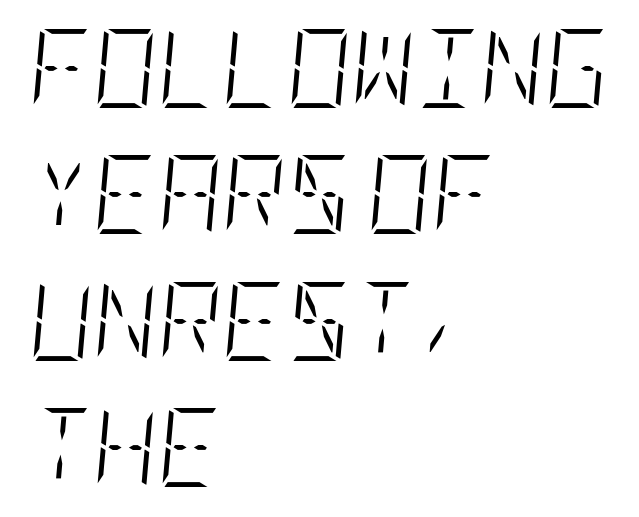
{"italic": "yes", "lean": "right", "slant_degrees": 5, "bold": "no", "weight": "light", "width": "condensed", "stroke_contrast": "low", "x_height": "large", "underline": "no", "align": "left", "line_spacing": "normal", "line_spacing_ratio": 1.6, "letter_spacing": "normal", "letter_spacing_em": 0.0, "glyph_px": 79}
